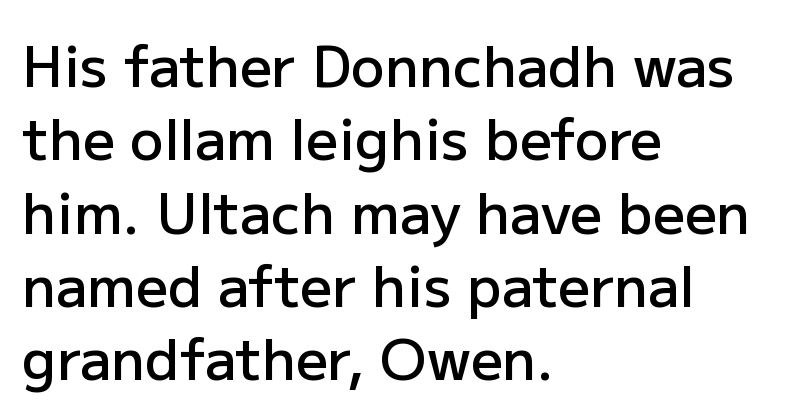
The image shows 56 px semibold sans-serif type, upright; set left-aligned, normal line spacing (1.31x), normal letter spacing, not underlined; low stroke contrast and a medium x-height.
